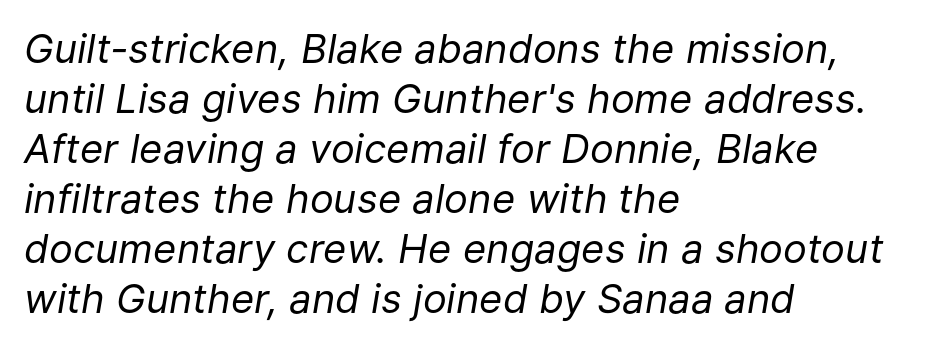
The image shows 40 px regular-weight type, italic (leaning right); set left-aligned, normal line spacing (1.25x), normal letter spacing, not underlined; low stroke contrast and a medium x-height.
